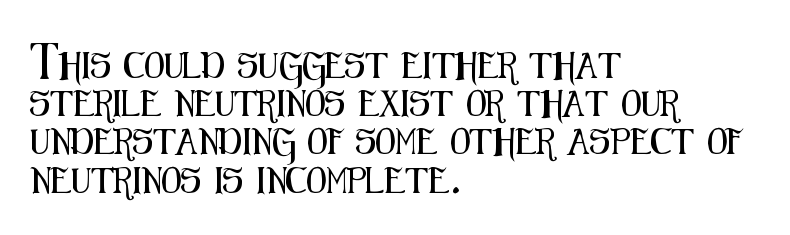
Glance below the letters and you will spot only blank space. Interline gaps are of average width in this sample. The type sits square on the baseline with zero lean. The text block is weighted toward the left margin, trailing off unevenly rightward. These lines keep a tight, regular rhythm from letter to letter.
